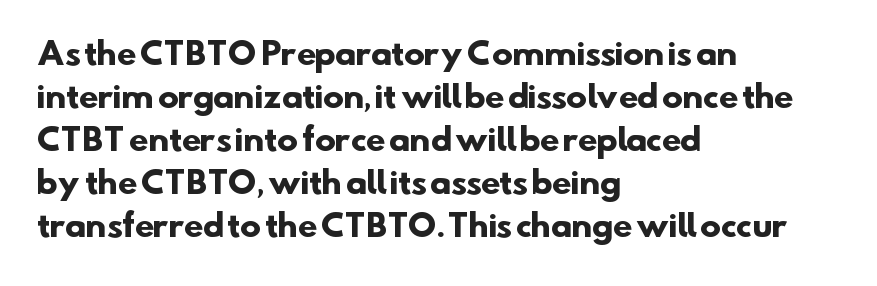
All the whitespace from short lines collects on the right. Are there feet on the stems? There aren't — it's a sans. Underline: absent. This sample has the flowing, uneven cadence of proportional lettering.
